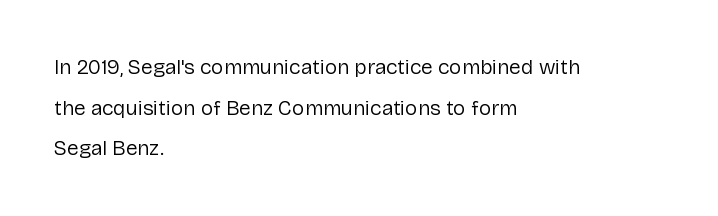
The image shows 21 px text type, upright; set left-aligned, loose line spacing (1.94x), normal letter spacing, not underlined.
